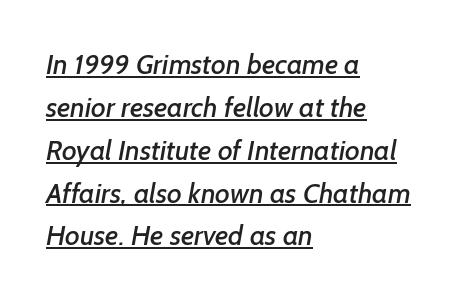
{"serif": "no", "width": "normal", "stroke_contrast": "low", "x_height": "medium", "monospaced": "no", "underline": "yes", "align": "left", "line_spacing": "normal", "line_spacing_ratio": 1.53, "letter_spacing": "normal", "letter_spacing_em": 0.0, "glyph_px": 28}
